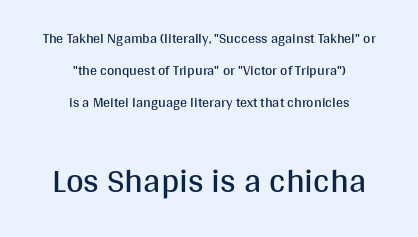
Q: Is the text bold? A: No.
Q: Is the text italic (slanted)? A: No, it is upright.
Q: Is the typeface a serif or a sans-serif typeface? A: Sans-serif.
Q: Is the text underlined? A: No.
Q: How is the paragraph aligned? A: Centered.
Q: Is the spacing between letters normal or unusually wide? A: Normal.
Q: Is the spacing between lines tight, normal or loose? A: Loose.
Q: Which block of text is set in a larger size, the first (top) or the second (bottom)? A: The second (bottom) one.
Q: Width (condensed, normal, or wide)? A: Normal.
Q: Stroke contrast? A: Medium.
Q: x-height? A: Large.
Q: Monospaced? A: No.
